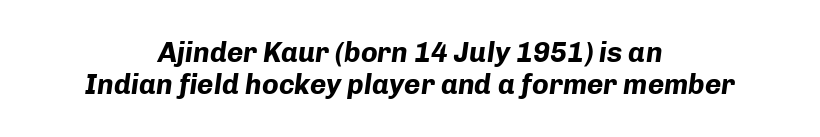
Letters rest on an invisible, unmarked baseline. Heavy-handed strokes throughout: this text is bold. Here the designer chose a conventional face with non-uniform glyph widths. Honestly, the letter spacing is just normal — you wouldn't notice it. The lines in this sample share a center point and differ in where they start and stop. Observe the lean: these are italic letterforms.
